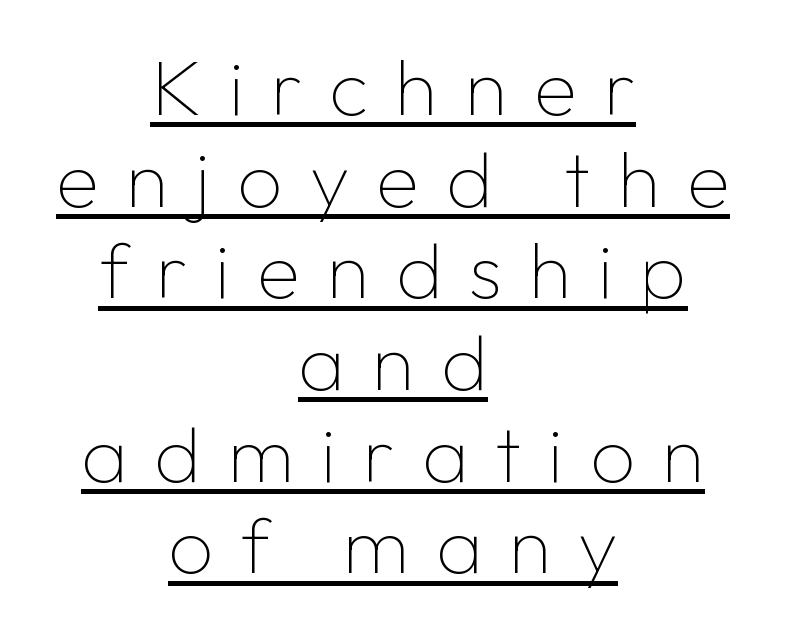
A baseline rule has been typeset under these characters. Classification — sans serif. This rendering uses center alignment, leaving both contours irregular but symmetric. The lettering stays uniformly vertical, giving the passage a roman look. A typesetter would call this proportional, since set widths differ per character.
